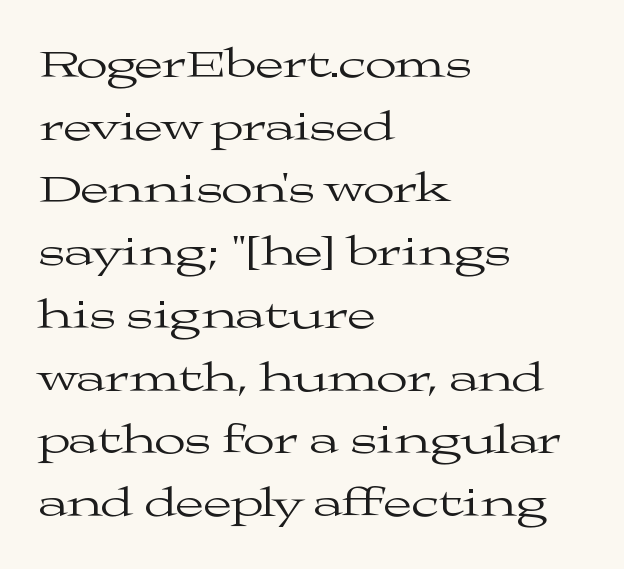
The image shows 41 px regular-weight, wide serif type, upright; set left-aligned, normal line spacing (1.53x), normal letter spacing, not underlined; medium stroke contrast and a medium x-height.
